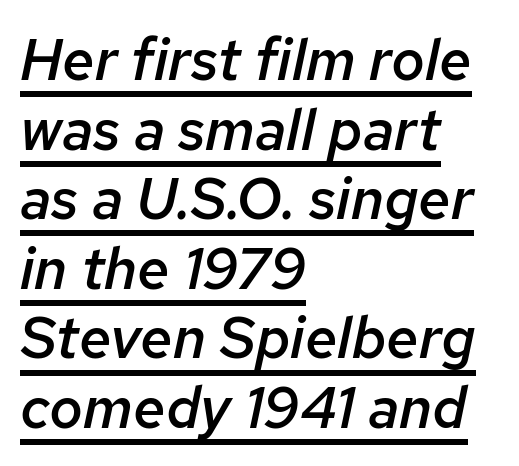
Q: Is the text bold? A: Semi-bold.
Q: Is the text italic (slanted)? A: Yes, it leans right by about 12 degrees.
Q: Is the text underlined? A: Yes.
Q: How is the paragraph aligned? A: Left-aligned.
Q: Is the spacing between letters normal or unusually wide? A: Normal.
Q: Width (condensed, normal, or wide)? A: Normal.
Q: Stroke contrast? A: Low.
Q: x-height? A: Medium.
Q: Monospaced? A: No.
